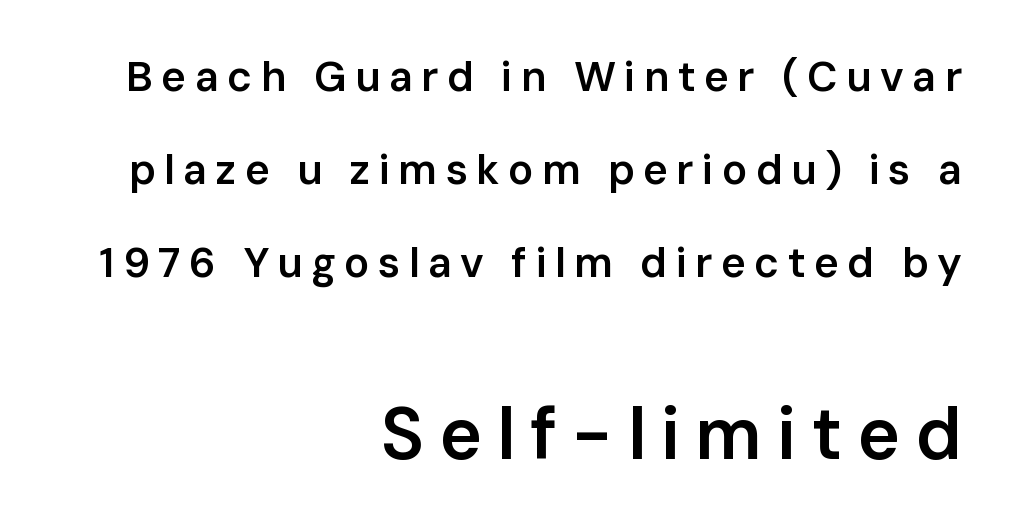
Q: Is the text bold? A: Semi-bold.
Q: Is the text italic (slanted)? A: No, it is upright.
Q: Is the typeface a serif or a sans-serif typeface? A: Sans-serif.
Q: Is the text underlined? A: No.
Q: How is the paragraph aligned? A: Right-aligned.
Q: Is the spacing between letters normal or unusually wide? A: Unusually wide.
Q: Is the spacing between lines tight, normal or loose? A: Loose.
Q: Which block of text is set in a larger size, the first (top) or the second (bottom)? A: The second (bottom) one.
Q: Width (condensed, normal, or wide)? A: Normal.
Q: Stroke contrast? A: Low.
Q: x-height? A: Medium.
Q: Monospaced? A: No.
